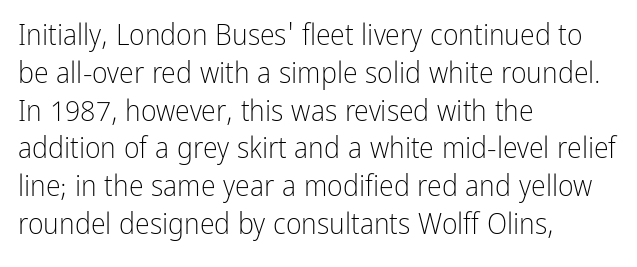
Q: Is the text bold? A: No.
Q: Is the text italic (slanted)? A: No, it is upright.
Q: Is the typeface a serif or a sans-serif typeface? A: Sans-serif.
Q: Is the text underlined? A: No.
Q: How is the paragraph aligned? A: Left-aligned.
Q: Is the spacing between letters normal or unusually wide? A: Normal.
Q: Is the spacing between lines tight, normal or loose? A: Normal.
Q: Width (condensed, normal, or wide)? A: Condensed.
Q: Stroke contrast? A: Low.
Q: x-height? A: Medium.
Q: Monospaced? A: No.
